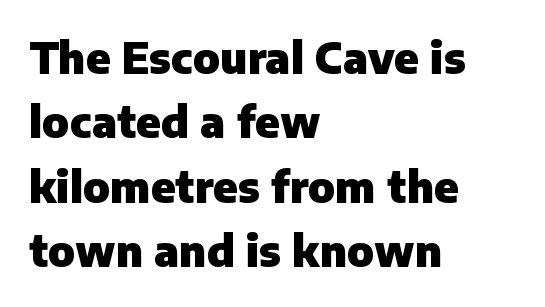
The image shows 43 px heavy sans-serif type, upright; set left-aligned, normal line spacing (1.5x), normal letter spacing, not underlined; low stroke contrast and a medium x-height.
